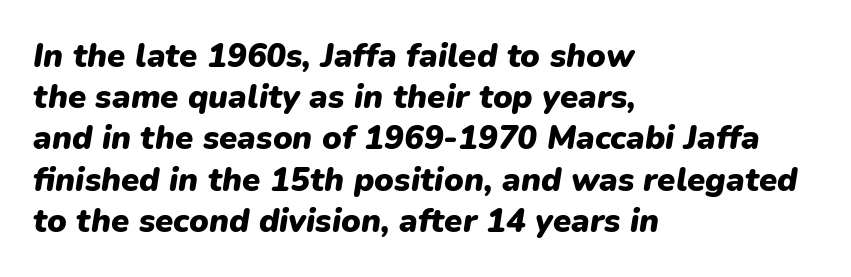
Bold? Absolutely — the strokes are thick and heavy. In terms of posture, this sample is oblique. Interline gaps are of average width in this sample. The passage shown is not underscored anywhere. Casual observation: everything's shoved over to the left. Proportional: the letters do not fall into vertical columns.
